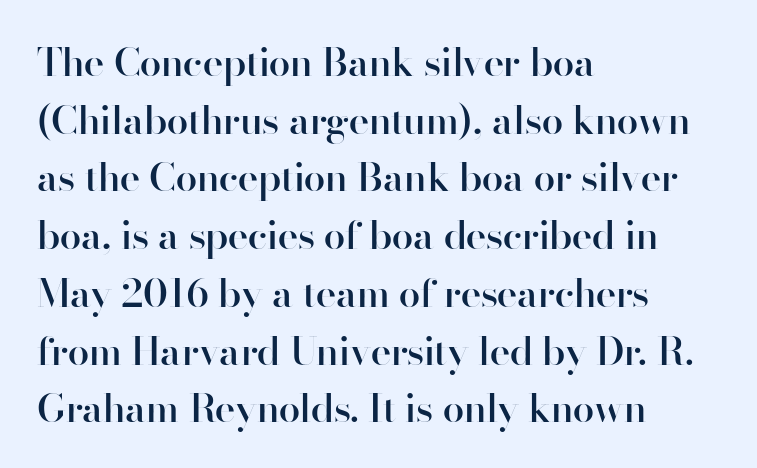
The designer went with a sans here, leaving each stem footless. Posture: upright roman. Is the letter spacing exaggerated? No — it looks like the ordinary default. Caption: multi-line text, flush left, ragged right.
